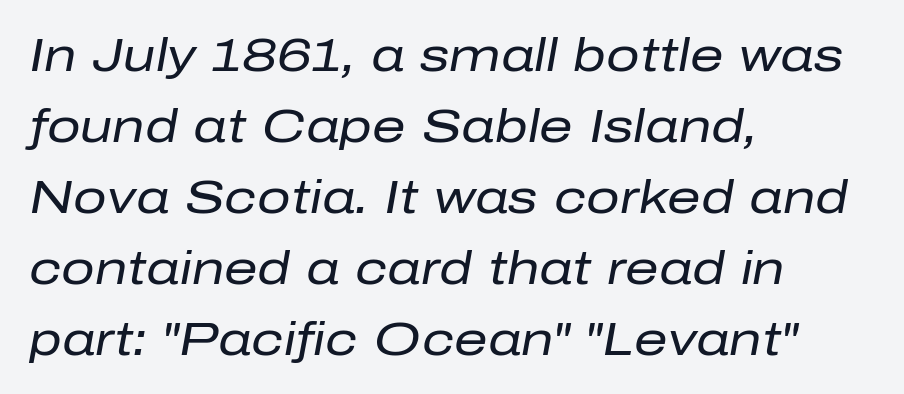
{"italic": "yes", "lean": "right", "slant_degrees": 10, "bold": "no", "weight": "regular", "width": "normal", "stroke_contrast": "low", "x_height": "medium", "monospaced": "no", "underline": "no", "align": "left", "line_spacing": "normal", "line_spacing_ratio": 1.51, "letter_spacing": "normal", "letter_spacing_em": 0.0, "glyph_px": 47}
